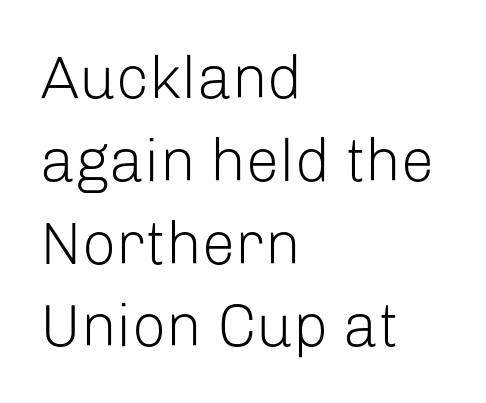
Q: Is the text bold? A: No.
Q: Is the text italic (slanted)? A: No, it is upright.
Q: Is the typeface a serif or a sans-serif typeface? A: Sans-serif.
Q: Is the text underlined? A: No.
Q: How is the paragraph aligned? A: Left-aligned.
Q: Is the spacing between letters normal or unusually wide? A: Normal.
Q: Is the spacing between lines tight, normal or loose? A: Normal.
Q: Width (condensed, normal, or wide)? A: Normal.
Q: Stroke contrast? A: Low.
Q: x-height? A: Medium.
Q: Monospaced? A: No.
